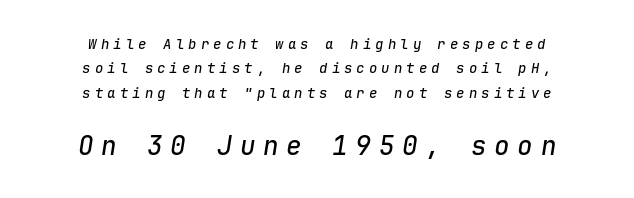
Q: Is the text italic (slanted)? A: Yes, it leans right by about 9 degrees.
Q: Is the text underlined? A: No.
Q: How is the paragraph aligned? A: Centered.
Q: Is the spacing between letters normal or unusually wide? A: Unusually wide.
Q: Which block of text is set in a larger size, the first (top) or the second (bottom)? A: The second (bottom) one.
